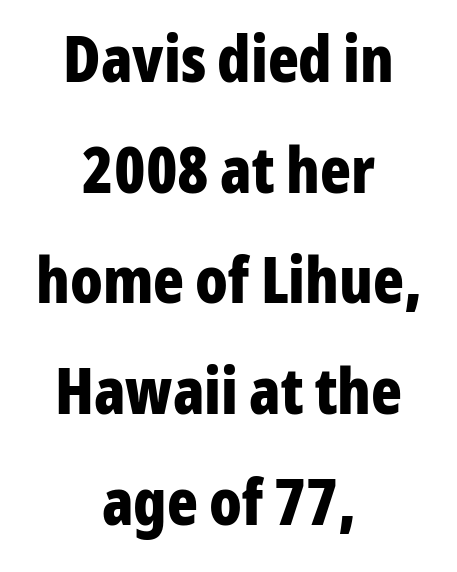
{"serif": "no", "italic": "no", "bold": "yes", "weight": "bold", "width": "condensed", "stroke_contrast": "low", "x_height": "medium", "monospaced": "no", "underline": "no", "align": "center", "line_spacing_ratio": 1.73, "letter_spacing": "normal", "letter_spacing_em": 0.0, "glyph_px": 64}
